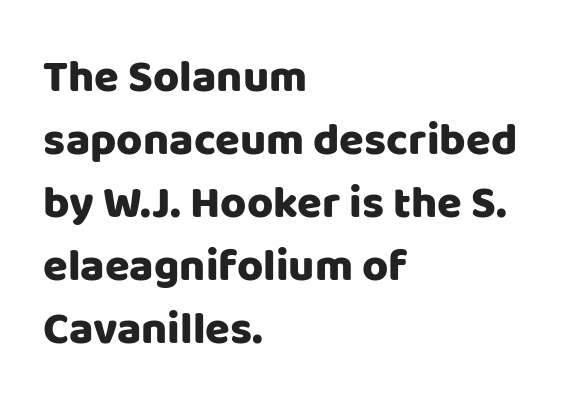
The image shows 45 px sans-serif type, upright; set left-aligned, normal line spacing (1.4x), normal letter spacing, not underlined; low stroke contrast and a large x-height.
